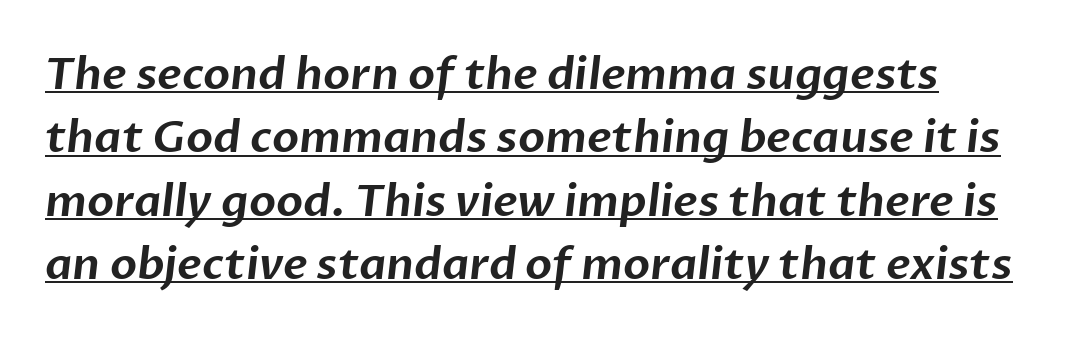
What decoration does the sample have? An underline. The letters advance in unequal steps, a hallmark of proportional type. The designer left line spacing at the default. Unlike a traditional serif, this face leaves its strokes unadorned. You could call the tracking neutral — neither tight nor loose.
